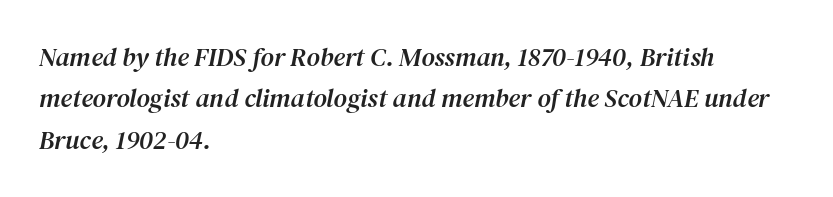
The image shows 26 px text type, italic (leaning right); set left-aligned, normal line spacing (1.59x), normal letter spacing, not underlined.
